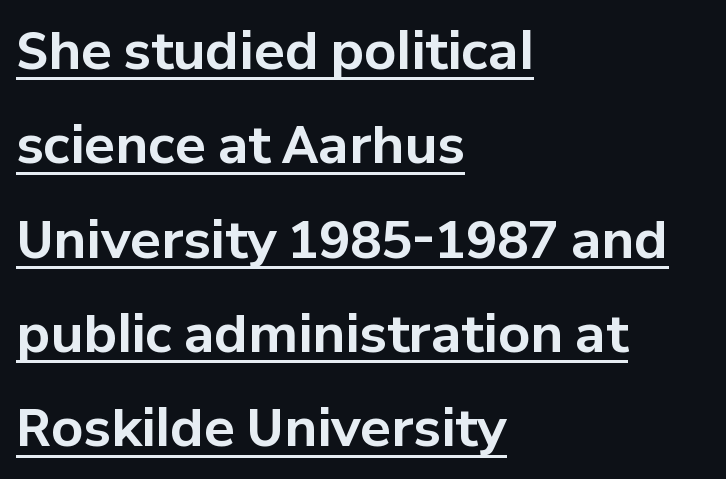
The image shows 51 px bold sans-serif type, upright; set left-aligned, line spacing 1.85x, normal letter spacing, underlined; low stroke contrast and a medium x-height.
